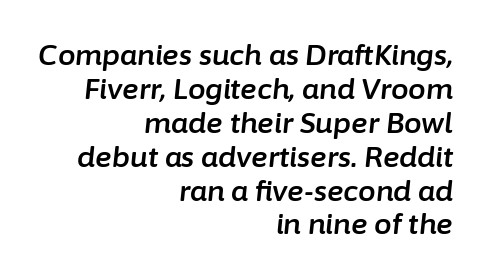
Type without underlining. Between one letter and the next there's only the usual sliver of space. The axis of the letterforms is tilted away from vertical. You could not count columns in this text — the font is proportionally spaced. Compared with a flush-left layout, this one pins lines to the opposite, right side.
